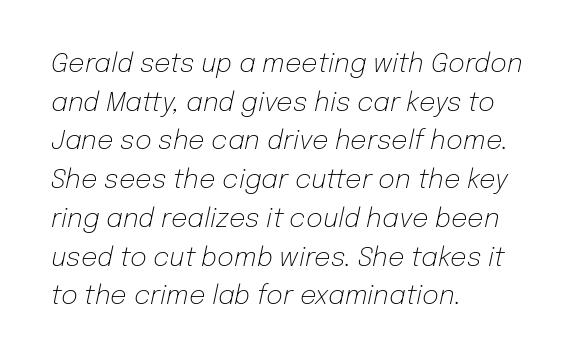
{"italic": "yes", "lean": "right", "slant_degrees": 12, "bold": "no", "underline": "no", "align": "left", "line_spacing": "normal", "line_spacing_ratio": 1.49, "letter_spacing": "normal", "letter_spacing_em": 0.0, "glyph_px": 26}
